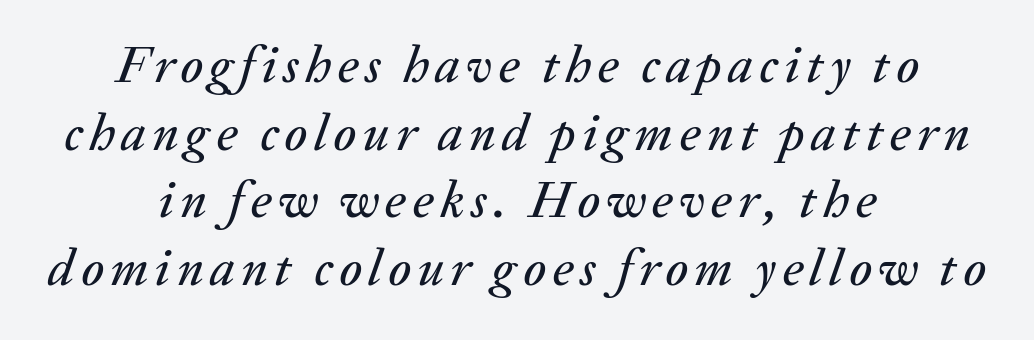
The rendering uses natural spacing where letterforms have individual widths. Alignment: centered. Does the lettering tilt? It does — this is italic. Beneath every word, the page is bare. The leading is moderate, giving the passage an even texture.
